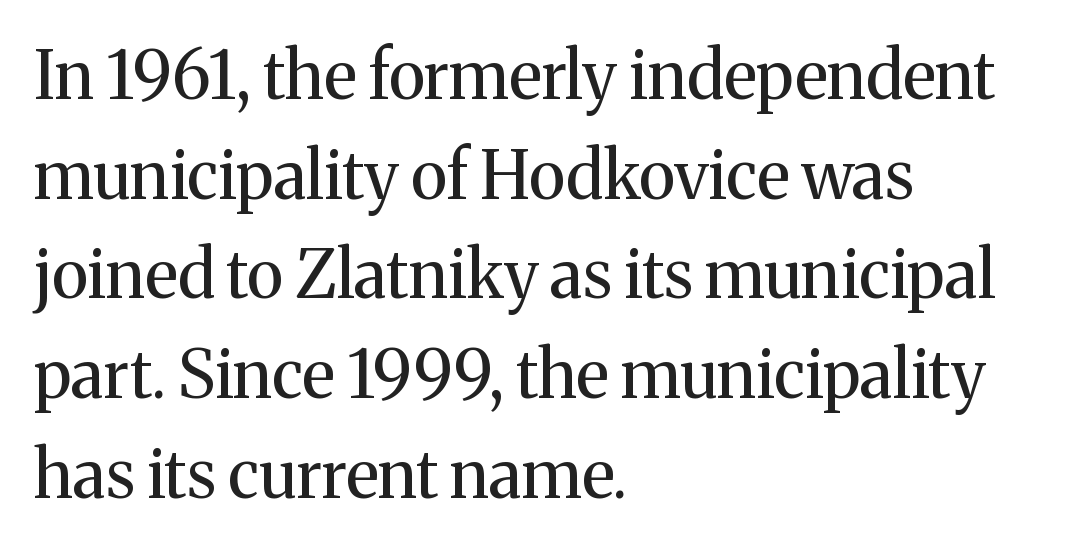
{"serif": "yes", "italic": "no", "bold": "no", "weight": "regular", "width": "normal", "stroke_contrast": "medium", "x_height": "medium", "monospaced": "no", "underline": "no", "align": "left", "line_spacing": "normal", "line_spacing_ratio": 1.51, "letter_spacing": "normal", "letter_spacing_em": 0.0, "glyph_px": 66}
